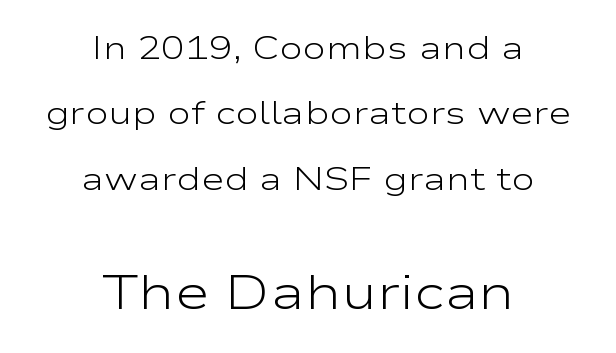
Line starts and ends both wander, symmetrically. Caption: standard tracking, unaltered. Words float on clear page, feet unadorned. The letterforms sit at book weight or below.
